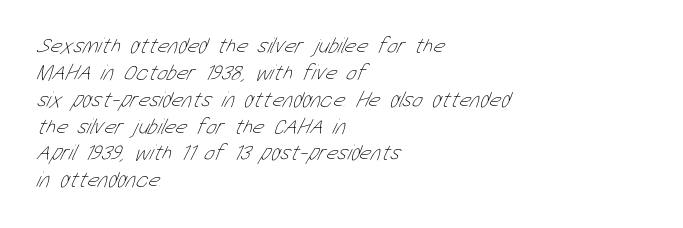
Has an underline been added? It has not. Layout note: lines flush left. The face looks like a standard text weight, possibly lighter. Caption: standard tracking, unaltered.
